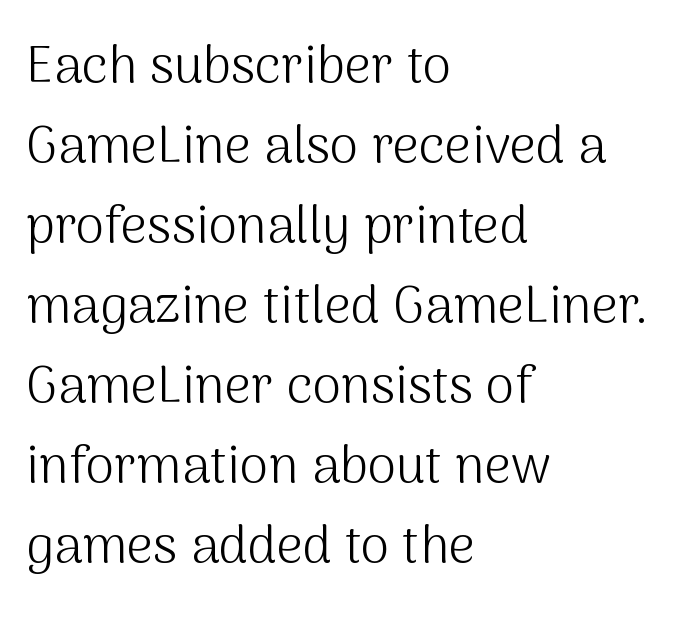
Q: Is the text bold? A: No.
Q: Is the text italic (slanted)? A: No, it is upright.
Q: Is the typeface a serif or a sans-serif typeface? A: Sans-serif.
Q: Is the text underlined? A: No.
Q: How is the paragraph aligned? A: Left-aligned.
Q: Is the spacing between letters normal or unusually wide? A: Normal.
Q: Is the spacing between lines tight, normal or loose? A: Normal.
Q: Width (condensed, normal, or wide)? A: Normal.
Q: Stroke contrast? A: Medium.
Q: x-height? A: Medium.
Q: Monospaced? A: No.
